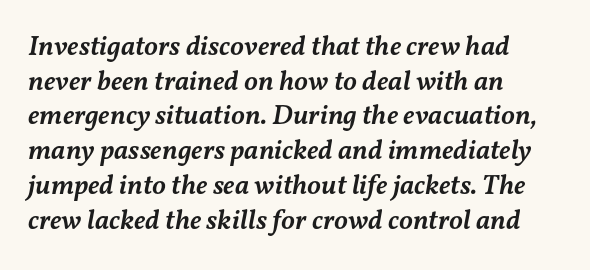
The image shows 28 px semibold type, italic (leaning right); set left-aligned, line spacing 1.24x, normal letter spacing, not underlined; medium stroke contrast and a medium x-height.
